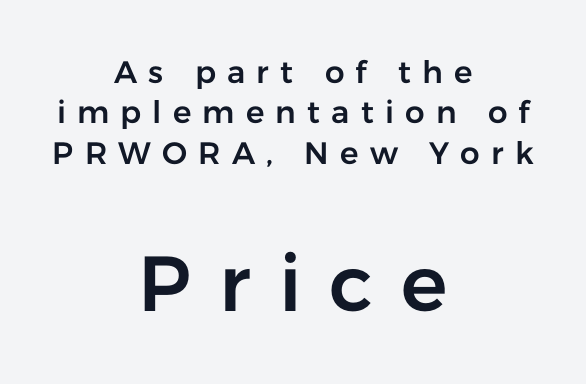
{"serif": "no", "italic": "no", "width": "normal", "stroke_contrast": "low", "x_height": "medium", "monospaced": "no", "underline": "no", "align": "center", "line_spacing": "normal", "line_spacing_ratio": 1.3, "letter_spacing": "wide", "letter_spacing_em": 0.36, "larger_block": "second", "size_ratio": 2.52, "glyph_px": 78}
